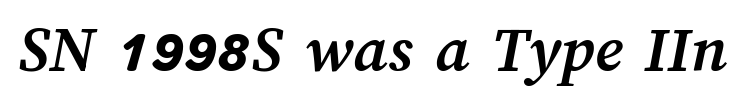
Q: Is the text bold? A: Yes.
Q: Is the text underlined? A: No.
Q: Is the spacing between letters normal or unusually wide? A: Normal.
Q: Width (condensed, normal, or wide)? A: Normal.
Q: Stroke contrast? A: Medium.
Q: x-height? A: Medium.
Q: Monospaced? A: No.
